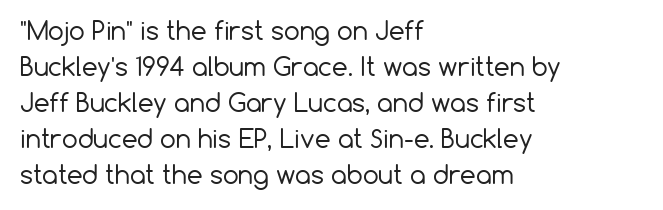
The image shows 25 px text type, upright; set left-aligned, normal line spacing (1.44x), normal letter spacing, not underlined.
